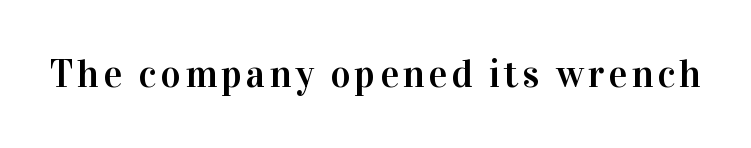
The image shows 39 px serif type, upright; set not underlined; high stroke contrast and a medium x-height.
